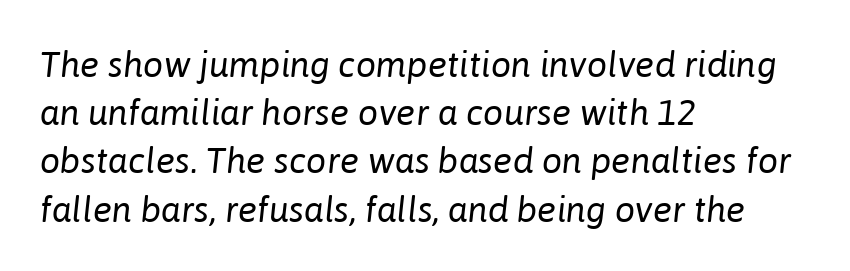
Q: Is the text bold? A: No.
Q: Is the text italic (slanted)? A: Yes, it leans right by about 6 degrees.
Q: Is the text underlined? A: No.
Q: How is the paragraph aligned? A: Left-aligned.
Q: Is the spacing between letters normal or unusually wide? A: Normal.
Q: Is the spacing between lines tight, normal or loose? A: Normal.
Q: Width (condensed, normal, or wide)? A: Normal.
Q: Stroke contrast? A: Low.
Q: x-height? A: Medium.
Q: Monospaced? A: No.
